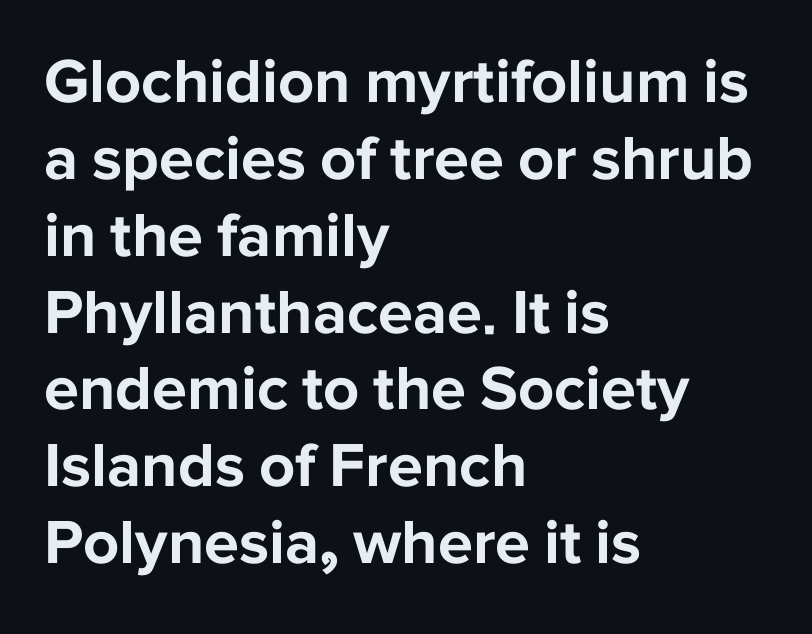
Q: Is the text bold? A: Yes.
Q: Is the text italic (slanted)? A: No, it is upright.
Q: Is the typeface a serif or a sans-serif typeface? A: Sans-serif.
Q: Is the text underlined? A: No.
Q: How is the paragraph aligned? A: Left-aligned.
Q: Is the spacing between letters normal or unusually wide? A: Normal.
Q: Width (condensed, normal, or wide)? A: Normal.
Q: Stroke contrast? A: Low.
Q: x-height? A: Medium.
Q: Monospaced? A: No.
